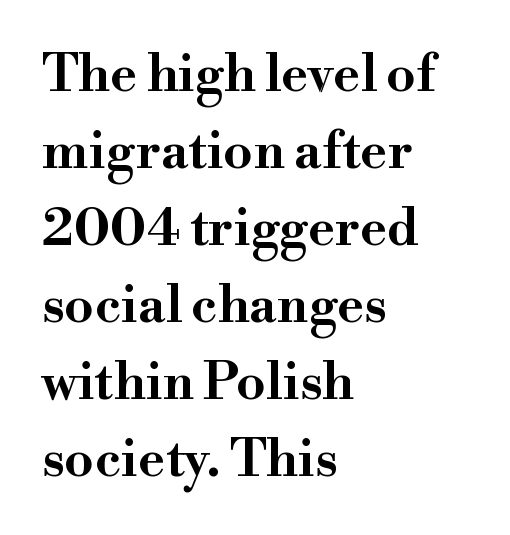
Q: Is the text italic (slanted)? A: No, it is upright.
Q: Is the typeface a serif or a sans-serif typeface? A: Serif.
Q: Is the text underlined? A: No.
Q: How is the paragraph aligned? A: Left-aligned.
Q: Is the spacing between letters normal or unusually wide? A: Normal.
Q: Is the spacing between lines tight, normal or loose? A: Normal.
Q: Width (condensed, normal, or wide)? A: Wide.
Q: Stroke contrast? A: High.
Q: x-height? A: Small.
Q: Monospaced? A: No.
